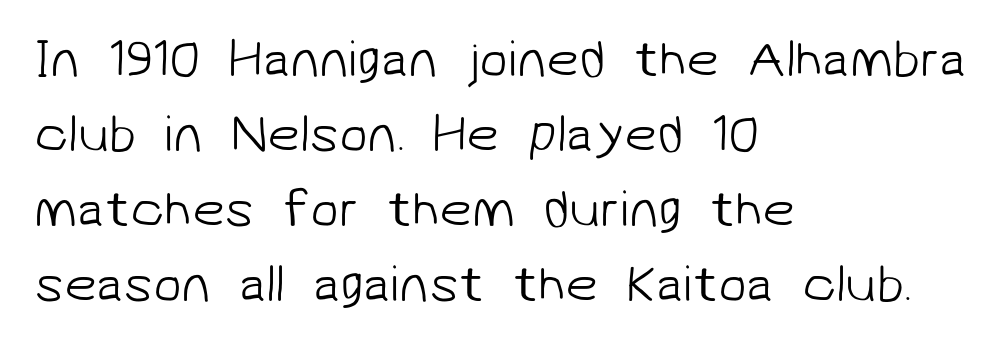
The image shows 52 px light sans-serif type; set left-aligned, normal line spacing (1.44x), normal letter spacing, not underlined; low stroke contrast and a medium x-height.
